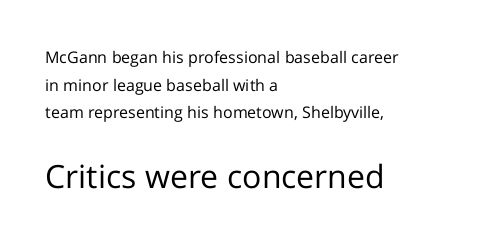
Q: Is the text bold? A: No.
Q: Is the text italic (slanted)? A: No, it is upright.
Q: Is the typeface a serif or a sans-serif typeface? A: Sans-serif.
Q: Is the text underlined? A: No.
Q: How is the paragraph aligned? A: Left-aligned.
Q: Is the spacing between letters normal or unusually wide? A: Normal.
Q: Which block of text is set in a larger size, the first (top) or the second (bottom)? A: The second (bottom) one.
Q: Width (condensed, normal, or wide)? A: Normal.
Q: Stroke contrast? A: Low.
Q: x-height? A: Medium.
Q: Monospaced? A: No.
